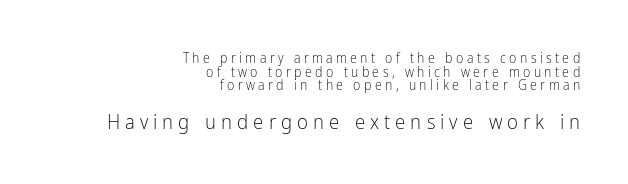
Q: Is the text bold? A: No.
Q: Is the text italic (slanted)? A: No, it is upright.
Q: Is the text underlined? A: No.
Q: How is the paragraph aligned? A: Right-aligned.
Q: Is the spacing between letters normal or unusually wide? A: Unusually wide.
Q: Is the spacing between lines tight, normal or loose? A: Tight.
Q: Which block of text is set in a larger size, the first (top) or the second (bottom)? A: The second (bottom) one.
